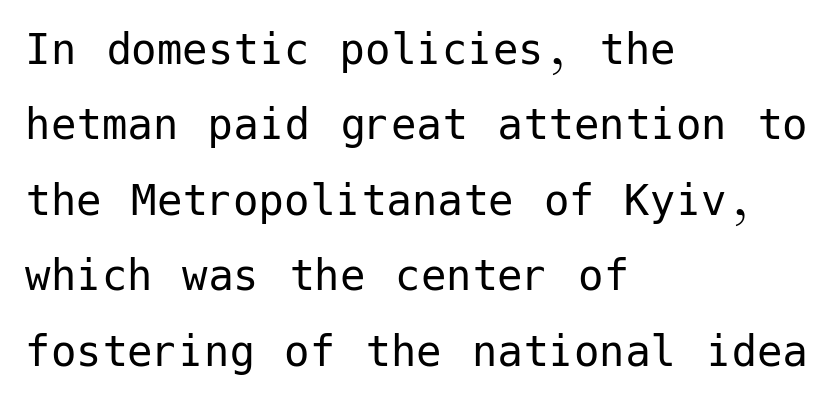
{"serif": "no", "italic": "no", "bold": "no", "weight": "regular", "width": "normal", "stroke_contrast": "low", "x_height": "medium", "underline": "no", "align": "left", "line_spacing": "normal", "line_spacing_ratio": 1.48, "letter_spacing": "normal", "letter_spacing_em": 0.0, "glyph_px": 51}
